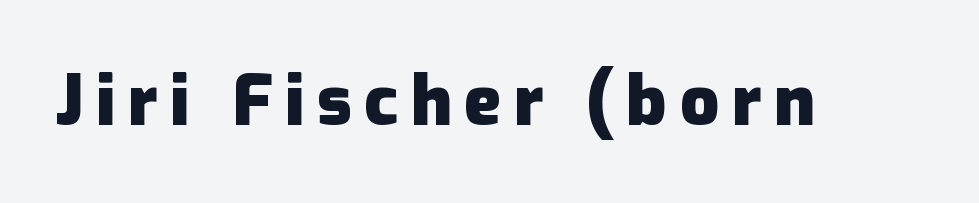
{"serif": "no", "italic": "no", "bold": "yes", "weight": "heavy", "width": "normal", "stroke_contrast": "low", "x_height": "medium", "monospaced": "no", "underline": "no", "glyph_px": 69}
